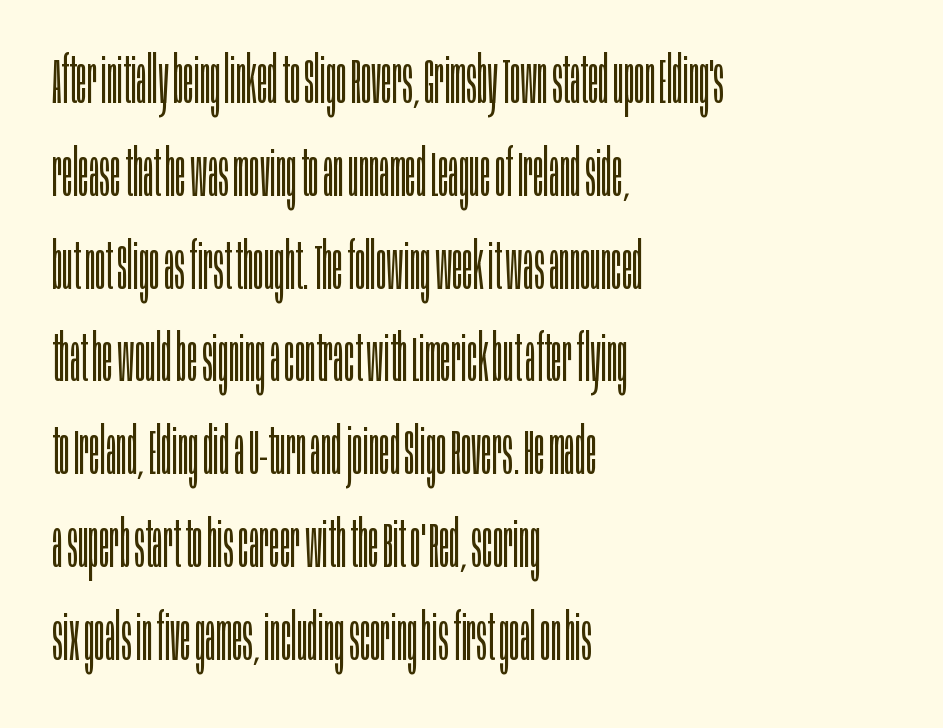
Q: Is the text bold? A: No.
Q: Is the text italic (slanted)? A: No, it is upright.
Q: Is the typeface a serif or a sans-serif typeface? A: Sans-serif.
Q: Is the text underlined? A: No.
Q: How is the paragraph aligned? A: Left-aligned.
Q: Is the spacing between letters normal or unusually wide? A: Normal.
Q: Is the spacing between lines tight, normal or loose? A: Normal.
Q: Width (condensed, normal, or wide)? A: Condensed.
Q: Stroke contrast? A: Low.
Q: x-height? A: Large.
Q: Monospaced? A: No.
